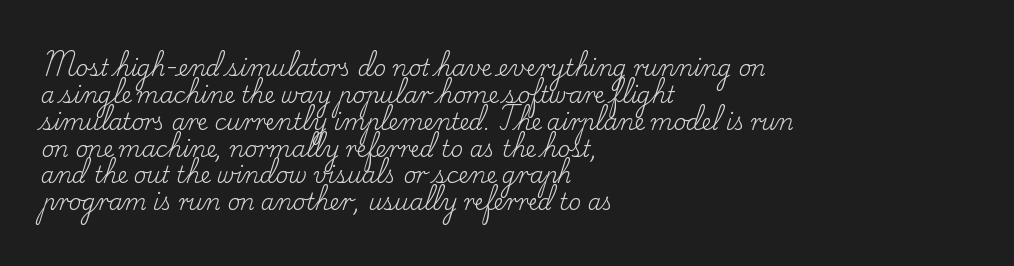
Q: Is the text bold? A: No.
Q: Is the text italic (slanted)? A: Yes.
Q: Is the text underlined? A: No.
Q: How is the paragraph aligned? A: Left-aligned.
Q: Is the spacing between letters normal or unusually wide? A: Normal.
